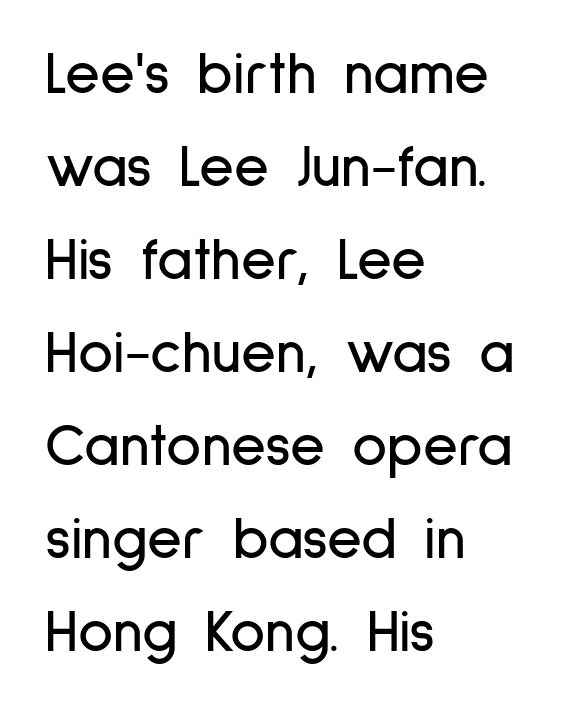
The image shows 60 px condensed sans-serif type, upright; set left-aligned, normal line spacing (1.55x), normal letter spacing, not underlined; low stroke contrast and a medium x-height.
